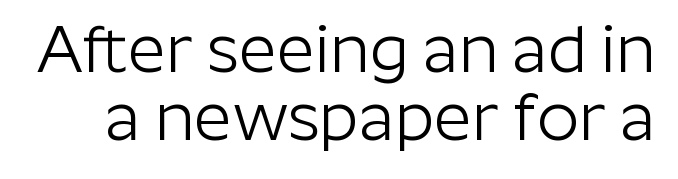
The letters stand straight up with perfectly vertical stems. Is the letter spacing exaggerated? No — it looks like the ordinary default. Cramped leading. The passage shown is typed in a proportional face where columns would drift. Descenders hang freely into open space.
